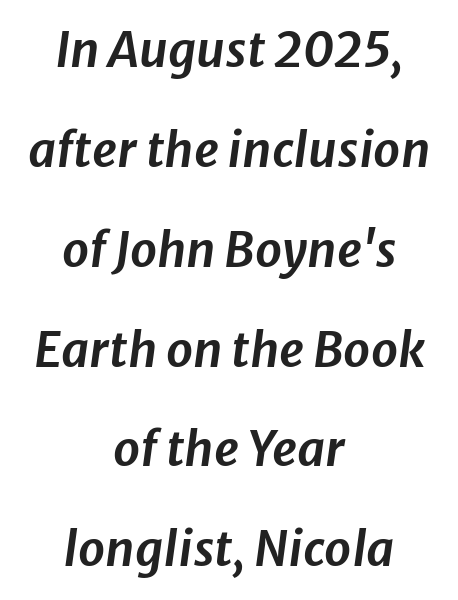
Alignment: centered. A typesetter would call this proportional, since set widths differ per character. Every character sits at an angle, as italics do. The line texture is even and compact thanks to regular tracking.
